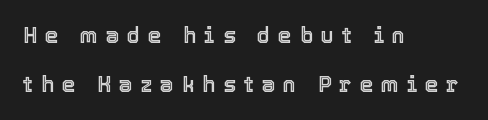
Q: Is the text italic (slanted)? A: No, it is upright.
Q: Is the text underlined? A: No.
Q: How is the paragraph aligned? A: Left-aligned.
Q: Is the spacing between letters normal or unusually wide? A: Unusually wide.
Q: Is the spacing between lines tight, normal or loose? A: Loose.
